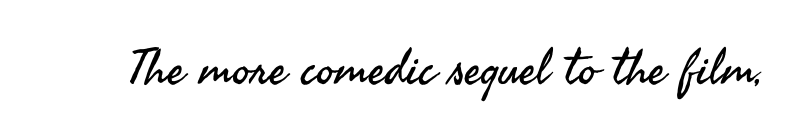
The image shows 49 px regular-weight sans-serif type; set normal letter spacing, not underlined; medium stroke contrast and a small x-height.
